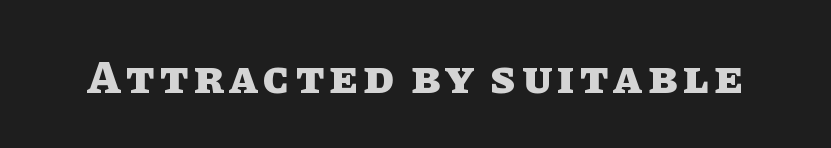
Q: Is the text bold? A: Yes.
Q: Is the text italic (slanted)? A: No, it is upright.
Q: Is the text underlined? A: No.
Q: Width (condensed, normal, or wide)? A: Normal.
Q: Stroke contrast? A: Low.
Q: x-height? A: Large.
Q: Monospaced? A: No.
